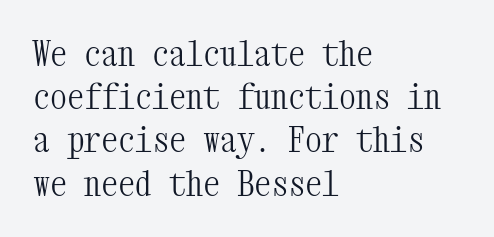
Q: Is the text bold? A: No.
Q: Is the text italic (slanted)? A: No, it is upright.
Q: Is the typeface a serif or a sans-serif typeface? A: Serif.
Q: Is the text underlined? A: No.
Q: How is the paragraph aligned? A: Left-aligned.
Q: Is the spacing between letters normal or unusually wide? A: Normal.
Q: Is the spacing between lines tight, normal or loose? A: Normal.
Q: Width (condensed, normal, or wide)? A: Condensed.
Q: Stroke contrast? A: Medium.
Q: x-height? A: Medium.
Q: Monospaced? A: Yes.
